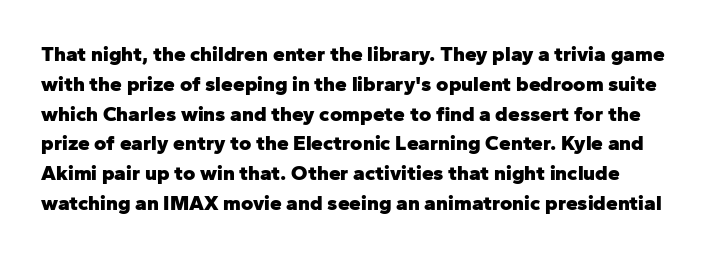
Q: Is the text bold? A: Yes.
Q: Is the text italic (slanted)? A: No, it is upright.
Q: Is the text underlined? A: No.
Q: Is the spacing between letters normal or unusually wide? A: Normal.
Q: Is the spacing between lines tight, normal or loose? A: Normal.
